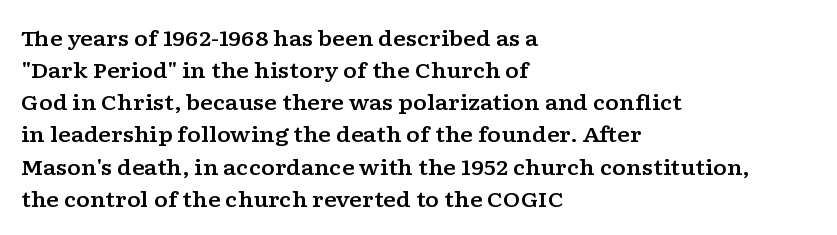
The image shows 21 px text type, upright; set left-aligned, normal line spacing (1.53x), normal letter spacing, not underlined.
